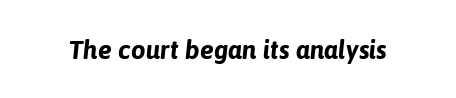
{"italic": "yes", "lean": "right", "slant_degrees": 6, "bold": "yes", "underline": "no", "letter_spacing": "normal", "letter_spacing_em": 0.0, "glyph_px": 26}
